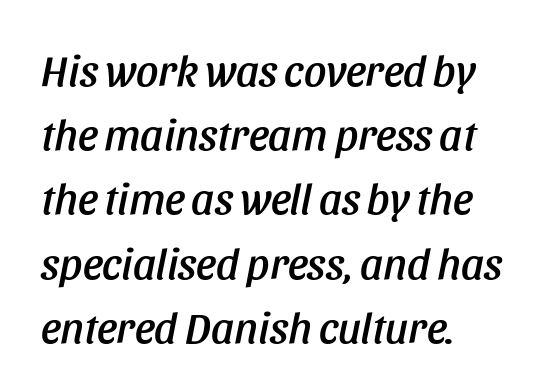
This sample is left-justified, so line endings fall wherever the words run out. Observe the ordinary spacing: letters are neighbours, not strangers. Looks like regular typesetting: each glyph gets only the width it needs. Italic: yes, the glyphs are oblique.
